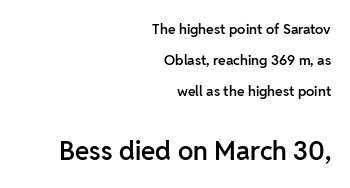
Q: Is the text bold? A: Semi-bold.
Q: Is the text italic (slanted)? A: No, it is upright.
Q: Is the text underlined? A: No.
Q: How is the paragraph aligned? A: Right-aligned.
Q: Is the spacing between letters normal or unusually wide? A: Normal.
Q: Is the spacing between lines tight, normal or loose? A: Loose.
Q: Which block of text is set in a larger size, the first (top) or the second (bottom)? A: The second (bottom) one.
